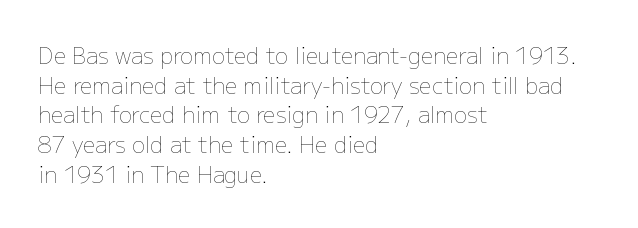
Unmarked baselines from the first word to the last. The designer left line spacing at the default. The rendering anchors every line to the left-hand side. The gaps between neighbouring characters are ordinary and unremarkable. The type sits square on the baseline with zero lean.
